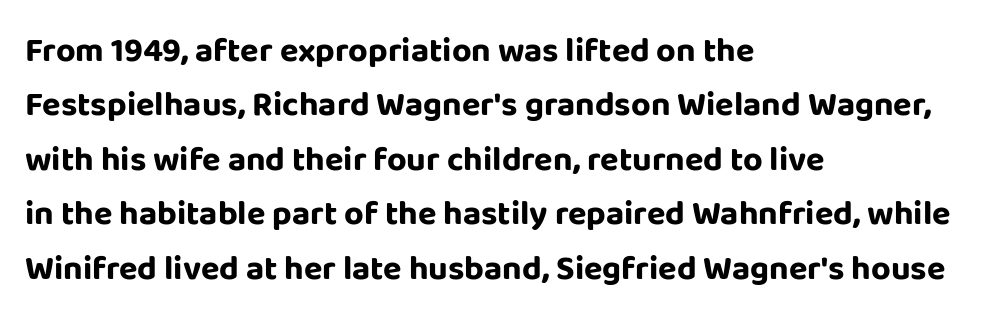
Here the glyphs are tracked normally, forming tight word shapes. Thick stems and heavy bowls — unmistakably bold. Character widths vary here, with narrow letters taking less room than wide ones. This rendering employs a face without finishing strokes, i.e., a sans-serif. Rendered with straight, roman letterforms.
